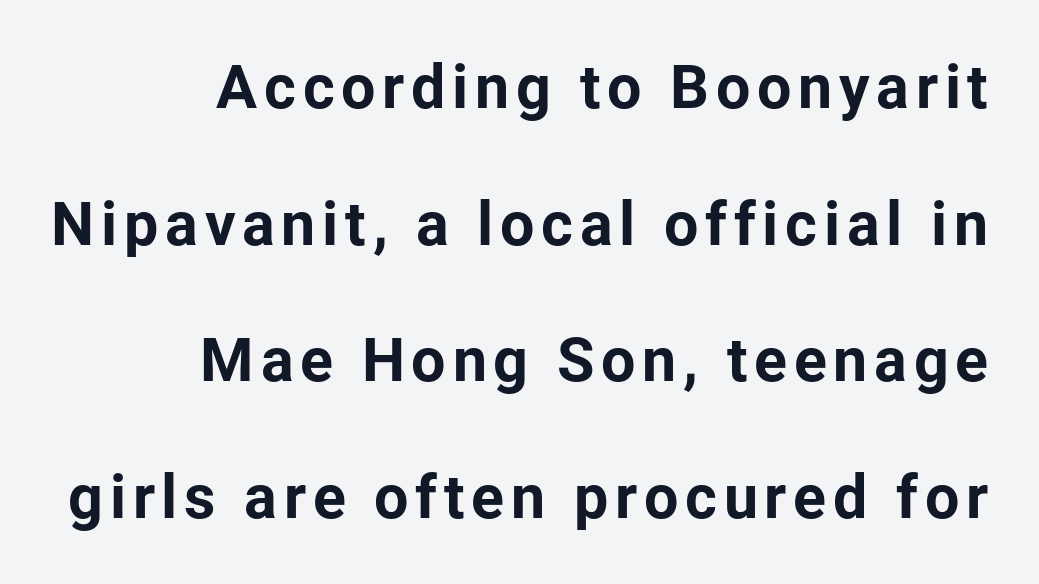
The image shows 61 px bold sans-serif type, upright; set right-aligned, loose line spacing (2.24x), not underlined; low stroke contrast and a medium x-height.
